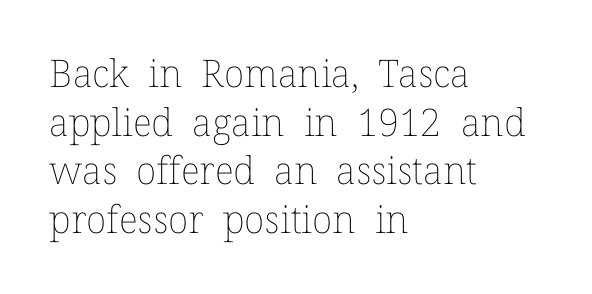
A roman cut, with each character standing at attention. Descenders hang freely into open space. Horizontal alignment here is leftward, the default for most running prose. Varying glyph widths throughout — classic text-font behaviour. There is no visible air inserted between adjacent glyphs. Is the stroke heavy? The answer is a plain regular-or-lighter.
